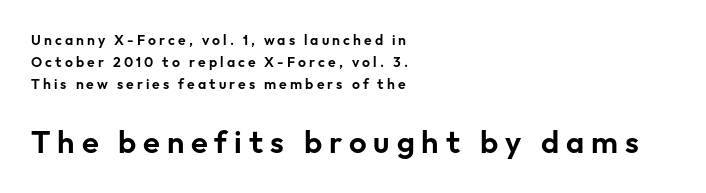
Q: Is the text italic (slanted)? A: No, it is upright.
Q: Is the typeface a serif or a sans-serif typeface? A: Sans-serif.
Q: Is the text underlined? A: No.
Q: How is the paragraph aligned? A: Left-aligned.
Q: Is the spacing between letters normal or unusually wide? A: Unusually wide.
Q: Is the spacing between lines tight, normal or loose? A: Normal.
Q: Which block of text is set in a larger size, the first (top) or the second (bottom)? A: The second (bottom) one.
Q: Width (condensed, normal, or wide)? A: Normal.
Q: Stroke contrast? A: Low.
Q: x-height? A: Medium.
Q: Monospaced? A: No.
